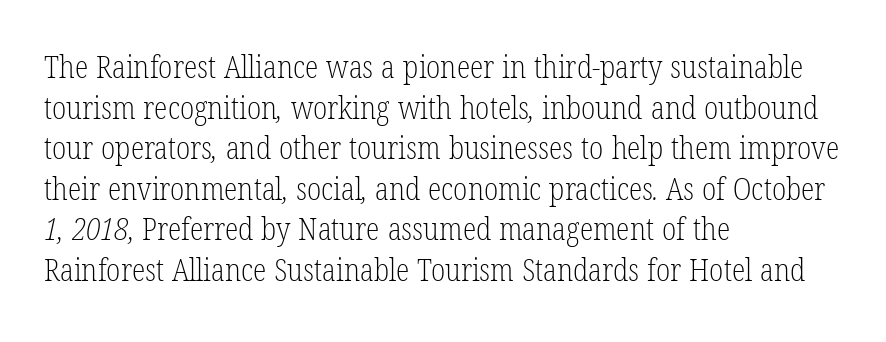
Honestly, the row spacing looks completely unremarkable. A typesetter would call this proportional, since set widths differ per character. The weight would be labelled regular, book, light, or lighter still. The letters sit at their default tracking, neither squeezed nor spread. The text was rendered using a seriffed face with decorative stroke endings.
